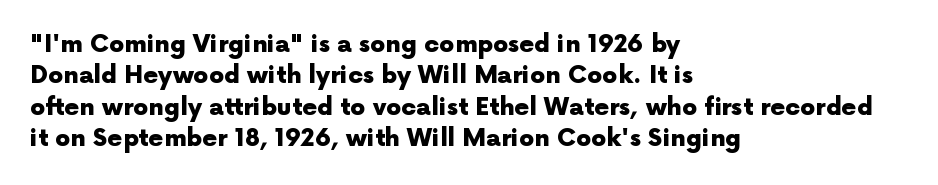
Q: Is the text bold? A: Yes.
Q: Is the text italic (slanted)? A: No, it is upright.
Q: Is the text underlined? A: No.
Q: How is the paragraph aligned? A: Left-aligned.
Q: Is the spacing between letters normal or unusually wide? A: Normal.
Q: Is the spacing between lines tight, normal or loose? A: Normal.
